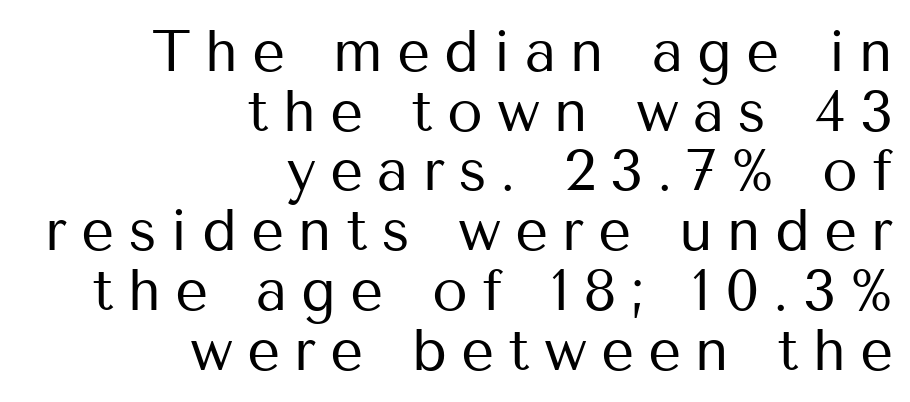
The image shows 58 px regular-weight sans-serif type, upright; set right-aligned, tight line spacing (1.03x), unusually wide letter spacing (+0.24 em), not underlined; medium stroke contrast and a medium x-height.
